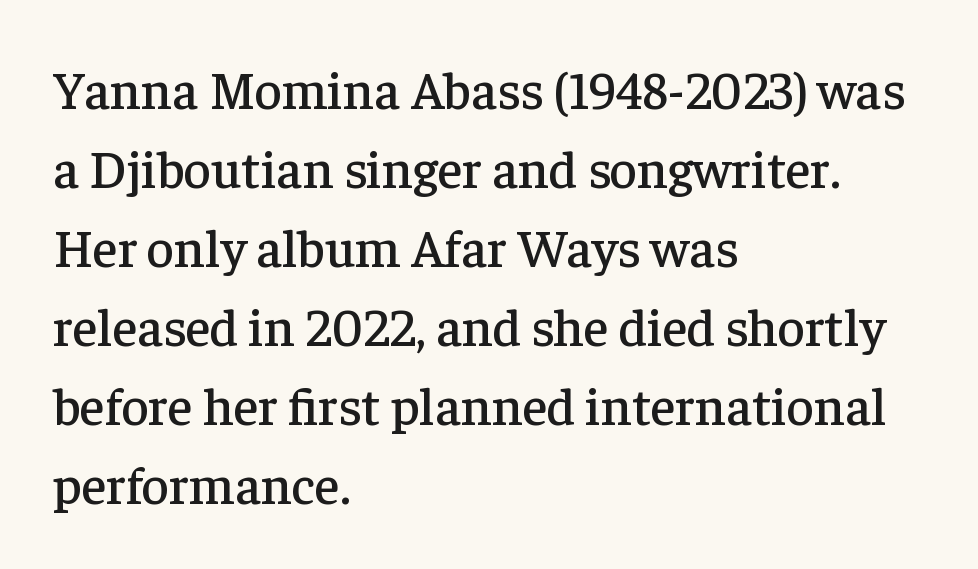
The image shows 53 px serif type, upright; set left-aligned, normal line spacing (1.49x), normal letter spacing, not underlined; low stroke contrast and a medium x-height.
